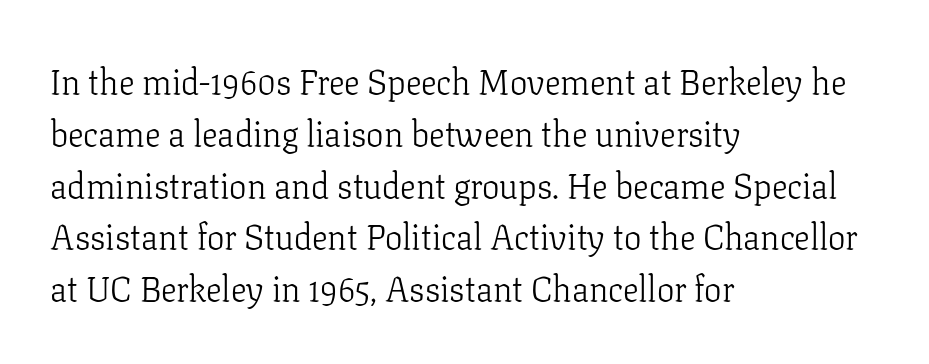
The image shows 35 px light serif type, upright; set left-aligned, normal line spacing (1.48x), normal letter spacing, not underlined; low stroke contrast and a medium x-height.
